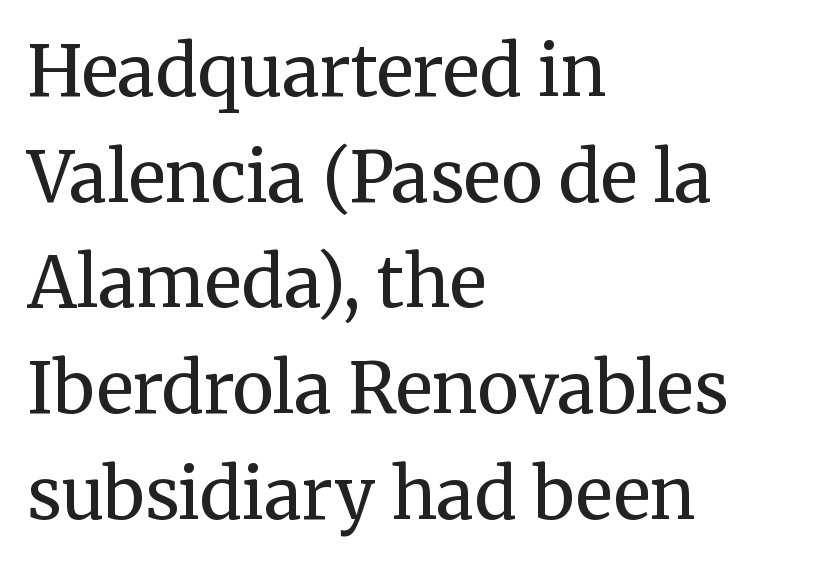
Q: Is the text bold? A: No.
Q: Is the text italic (slanted)? A: No, it is upright.
Q: Is the typeface a serif or a sans-serif typeface? A: Serif.
Q: Is the text underlined? A: No.
Q: How is the paragraph aligned? A: Left-aligned.
Q: Is the spacing between letters normal or unusually wide? A: Normal.
Q: Is the spacing between lines tight, normal or loose? A: Normal.
Q: Width (condensed, normal, or wide)? A: Normal.
Q: Stroke contrast? A: Medium.
Q: x-height? A: Medium.
Q: Monospaced? A: No.
